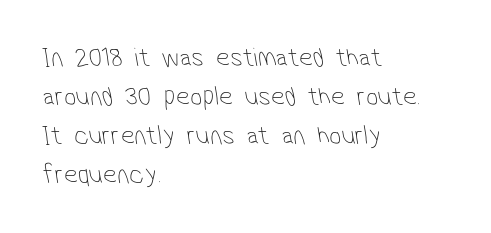
How are the letters spaced? Ordinarily, with no added tracking. Rows of type keep a routine distance in the vertical direction. No extra ink here — the face is not bold. Left-aligned paragraph, ragged on the right. The strip under each line holds only bare page.
